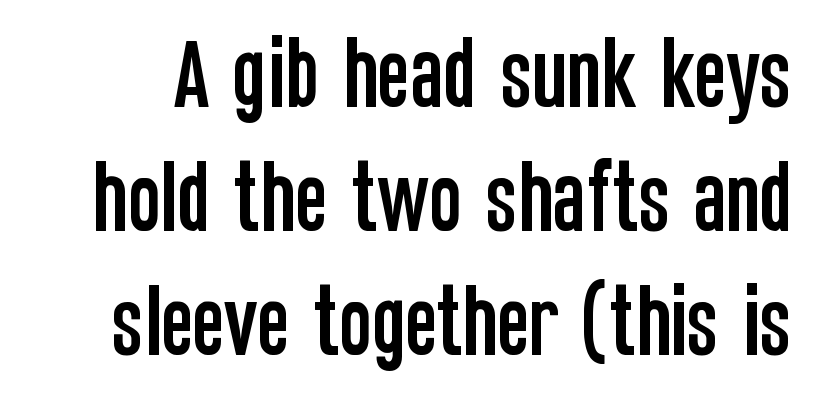
The block of text has a typical density, with ordinary space between rows. Does extra space separate the letters? No, they use regular spacing. The letters carry no serifs — their stems end cleanly without finishing strokes. Check the space under the baseline: it is left empty.
